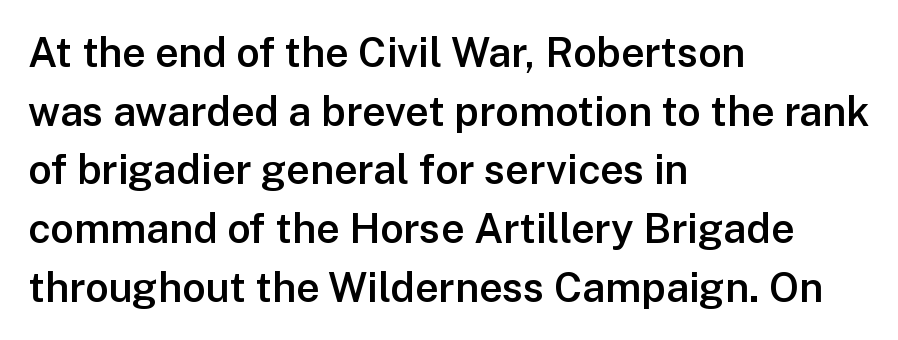
Varying glyph widths throughout — classic text-font behaviour. Stems and bowls a touch heavier than normal — semibold. Casual observation: everything's shoved over to the left. The gap between lines stays unmarked. Interline gaps are of average width in this sample.
